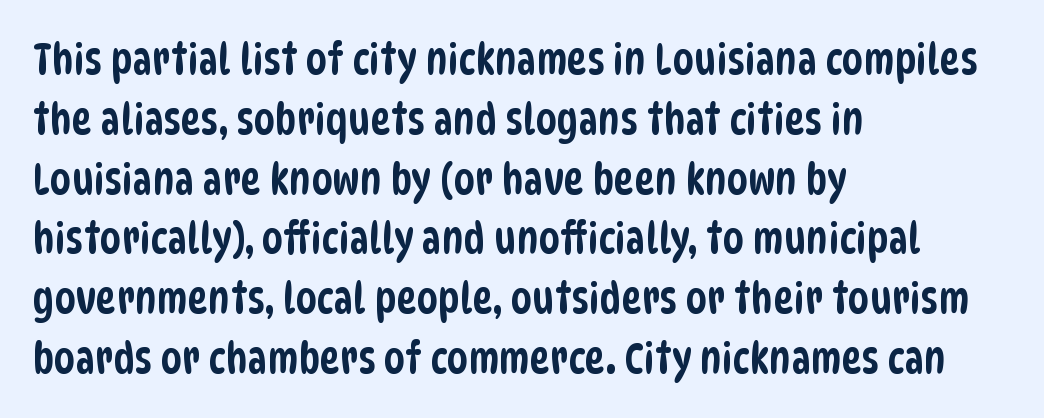
The image shows 43 px condensed sans-serif type; set left-aligned, normal line spacing (1.39x), normal letter spacing, not underlined; low stroke contrast and a large x-height.
